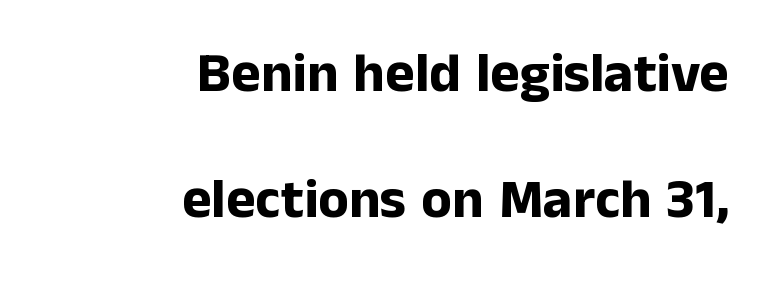
{"serif": "no", "italic": "no", "bold": "yes", "weight": "bold", "width": "normal", "stroke_contrast": "low", "x_height": "medium", "monospaced": "no", "underline": "no", "align": "right", "line_spacing": "loose", "line_spacing_ratio": 2.25, "letter_spacing": "normal", "letter_spacing_em": 0.0, "glyph_px": 56}
